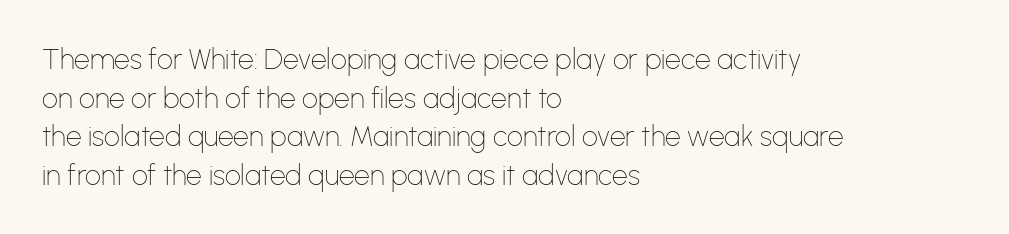
The paragraph shown leans on its left margin. Students, observe: this is what conventionally led text looks like. Tracking here is standard; glyphs follow each other at the usual distance. The baseline area is clear. In terms of letterform style, serifs are entirely absent. Character widths vary here, with narrow letters taking less room than wide ones.
